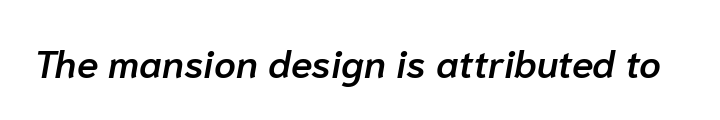
{"italic": "yes", "lean": "right", "slant_degrees": 10, "bold": "semi", "weight": "semibold", "width": "normal", "stroke_contrast": "low", "x_height": "medium", "monospaced": "no", "underline": "no", "letter_spacing": "normal", "letter_spacing_em": 0.0, "glyph_px": 39}
